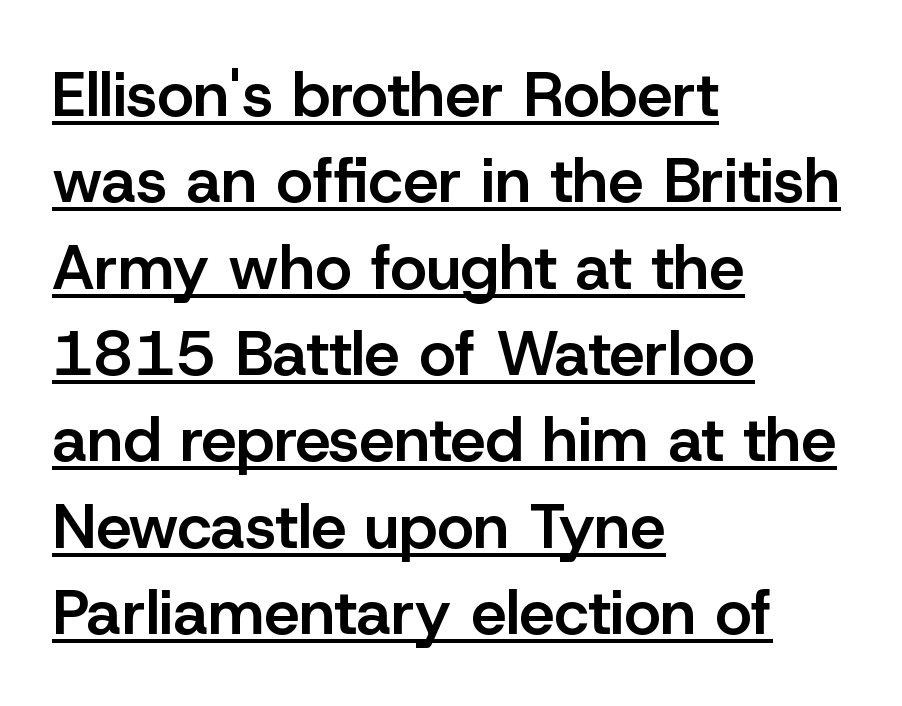
{"serif": "no", "italic": "no", "bold": "semi", "weight": "semibold", "width": "normal", "stroke_contrast": "low", "x_height": "medium", "monospaced": "no", "underline": "yes", "align": "left", "line_spacing": "normal", "line_spacing_ratio": 1.37, "letter_spacing": "normal", "letter_spacing_em": 0.0, "glyph_px": 63}
